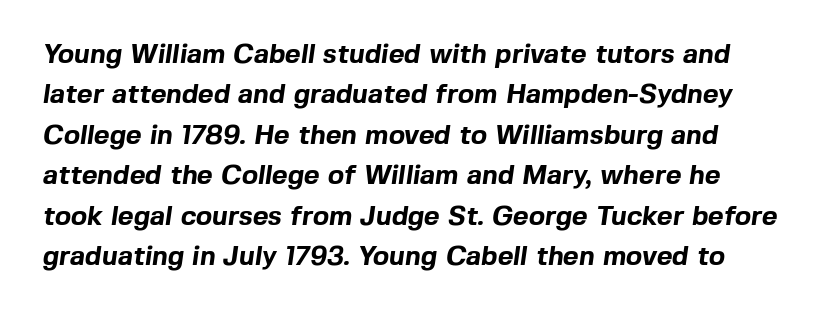
Q: Is the text bold? A: Yes.
Q: Is the text underlined? A: No.
Q: Is the spacing between letters normal or unusually wide? A: Normal.
Q: Is the spacing between lines tight, normal or loose? A: Normal.
